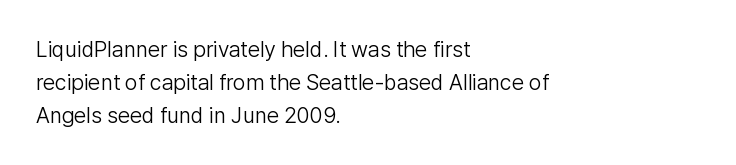
{"italic": "no", "bold": "no", "underline": "no", "align": "left", "line_spacing": "normal", "line_spacing_ratio": 1.5, "letter_spacing": "normal", "letter_spacing_em": 0.0, "glyph_px": 22}
